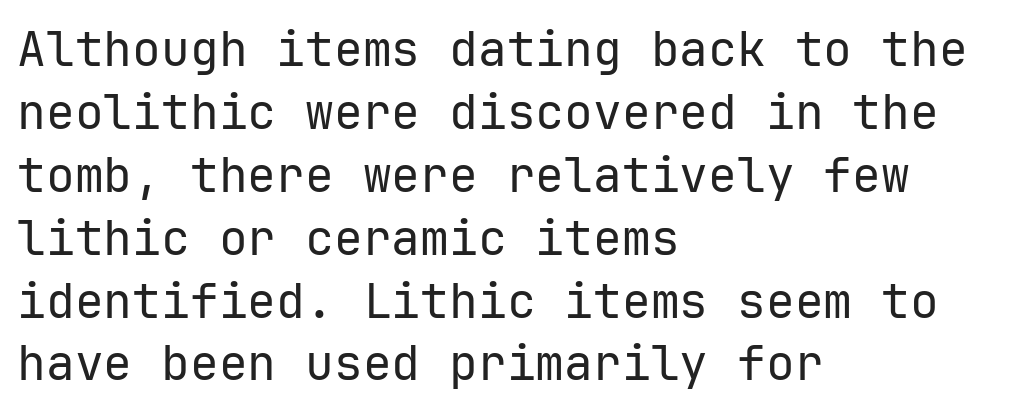
The image shows 48 px regular-weight sans-serif type, upright, monospaced; set left-aligned, normal line spacing (1.31x), normal letter spacing, not underlined; low stroke contrast and a medium x-height.
